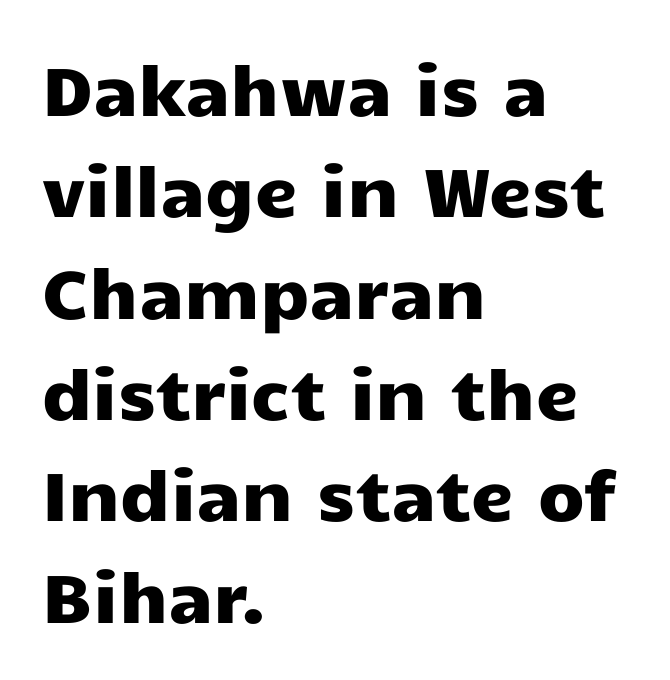
{"serif": "no", "italic": "no", "width": "wide", "stroke_contrast": "low", "x_height": "medium", "monospaced": "no", "underline": "no", "align": "left", "line_spacing": "normal", "line_spacing_ratio": 1.49, "letter_spacing": "normal", "letter_spacing_em": 0.0, "glyph_px": 68}
